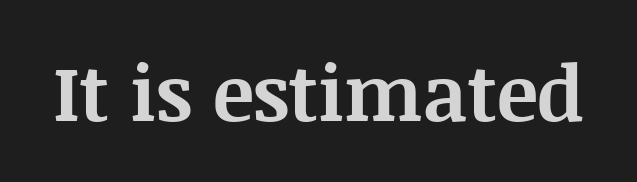
Q: Is the text bold? A: Yes.
Q: Is the text italic (slanted)? A: No, it is upright.
Q: Is the typeface a serif or a sans-serif typeface? A: Serif.
Q: Is the text underlined? A: No.
Q: Is the spacing between letters normal or unusually wide? A: Normal.
Q: Width (condensed, normal, or wide)? A: Normal.
Q: Stroke contrast? A: Medium.
Q: x-height? A: Large.
Q: Monospaced? A: No.
